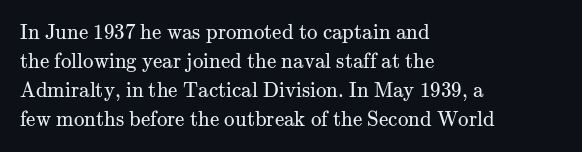
Q: Is the text bold? A: No.
Q: Is the text italic (slanted)? A: No, it is upright.
Q: Is the text underlined? A: No.
Q: How is the paragraph aligned? A: Left-aligned.
Q: Is the spacing between letters normal or unusually wide? A: Normal.
Q: Is the spacing between lines tight, normal or loose? A: Normal.
